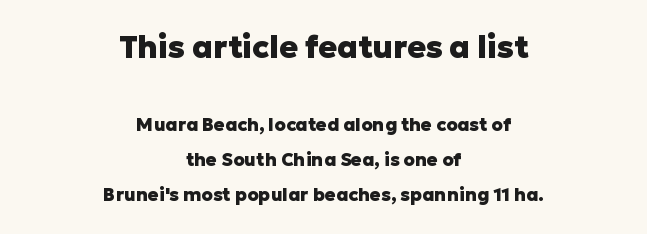
Each letter keeps its own natural width here, so spacing adapts to shape. Which margin do the lines hug? Neither — every line sits in the middle. Tall strokes in this sample are plumb rather than angled. If you squint, the top block still reads clearly — it's the larger of the two. What's the leading like? Stretched, with rows far apart.
